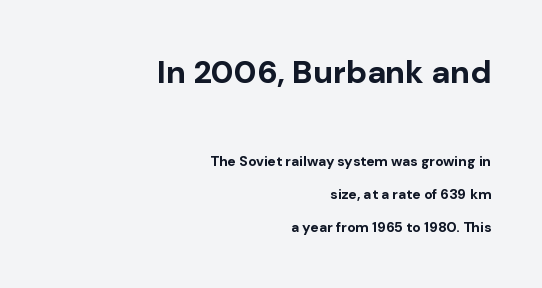
The image shows 32 px bold sans-serif type, upright; set right-aligned, loose line spacing (2.35x), normal letter spacing, not underlined; the first (top) block is 2.29x larger; low stroke contrast and a medium x-height.
